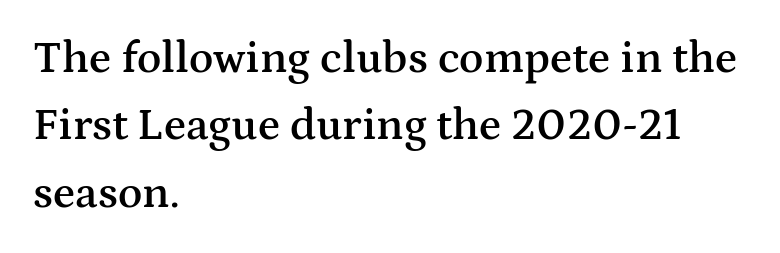
Q: Is the text bold? A: Semi-bold.
Q: Is the text italic (slanted)? A: No, it is upright.
Q: Is the typeface a serif or a sans-serif typeface? A: Serif.
Q: Is the text underlined? A: No.
Q: How is the paragraph aligned? A: Left-aligned.
Q: Is the spacing between letters normal or unusually wide? A: Normal.
Q: Is the spacing between lines tight, normal or loose? A: Normal.
Q: Width (condensed, normal, or wide)? A: Wide.
Q: Stroke contrast? A: Medium.
Q: x-height? A: Medium.
Q: Monospaced? A: No.
